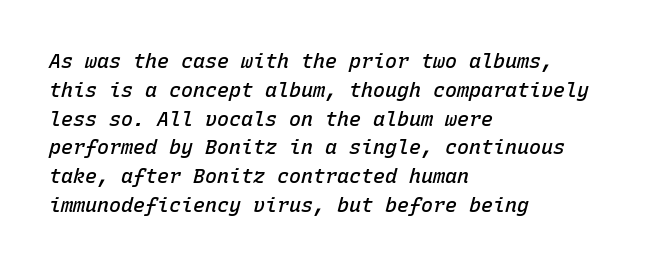
{"italic": "yes", "lean": "right", "slant_degrees": 15, "bold": "semi", "underline": "no", "align": "left", "line_spacing": "normal", "line_spacing_ratio": 1.44, "letter_spacing": "normal", "letter_spacing_em": 0.0, "glyph_px": 20}
